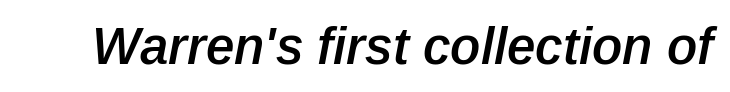
Weight: semibold (demi). The passage shown is typed in a proportional face where columns would drift. Slanted lettering throughout. These lines keep a tight, regular rhythm from letter to letter.
